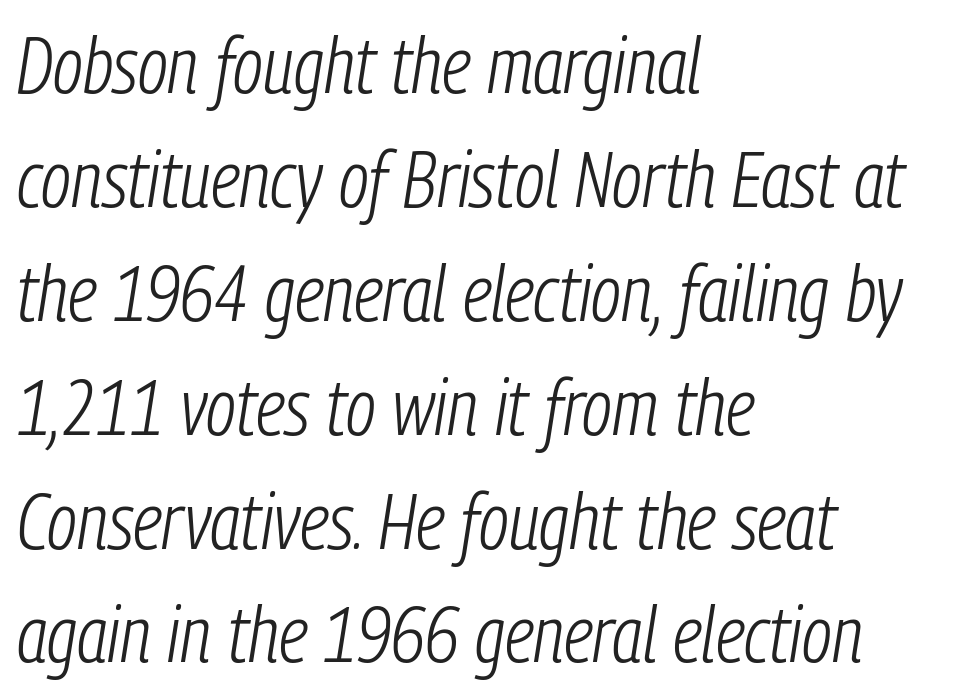
{"italic": "yes", "lean": "right", "slant_degrees": 9, "bold": "no", "weight": "light", "width": "condensed", "stroke_contrast": "low", "x_height": "medium", "monospaced": "no", "underline": "no", "align": "left", "line_spacing": "normal", "line_spacing_ratio": 1.46, "letter_spacing": "normal", "letter_spacing_em": 0.0, "glyph_px": 78}
